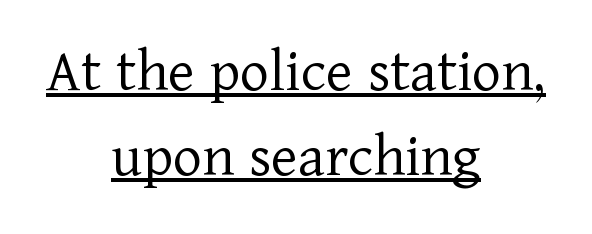
Q: Is the text bold? A: No.
Q: Is the text italic (slanted)? A: No, it is upright.
Q: Is the typeface a serif or a sans-serif typeface? A: Serif.
Q: Is the text underlined? A: Yes.
Q: How is the paragraph aligned? A: Centered.
Q: Is the spacing between letters normal or unusually wide? A: Normal.
Q: Is the spacing between lines tight, normal or loose? A: Normal.
Q: Width (condensed, normal, or wide)? A: Normal.
Q: Stroke contrast? A: Low.
Q: x-height? A: Medium.
Q: Monospaced? A: No.
